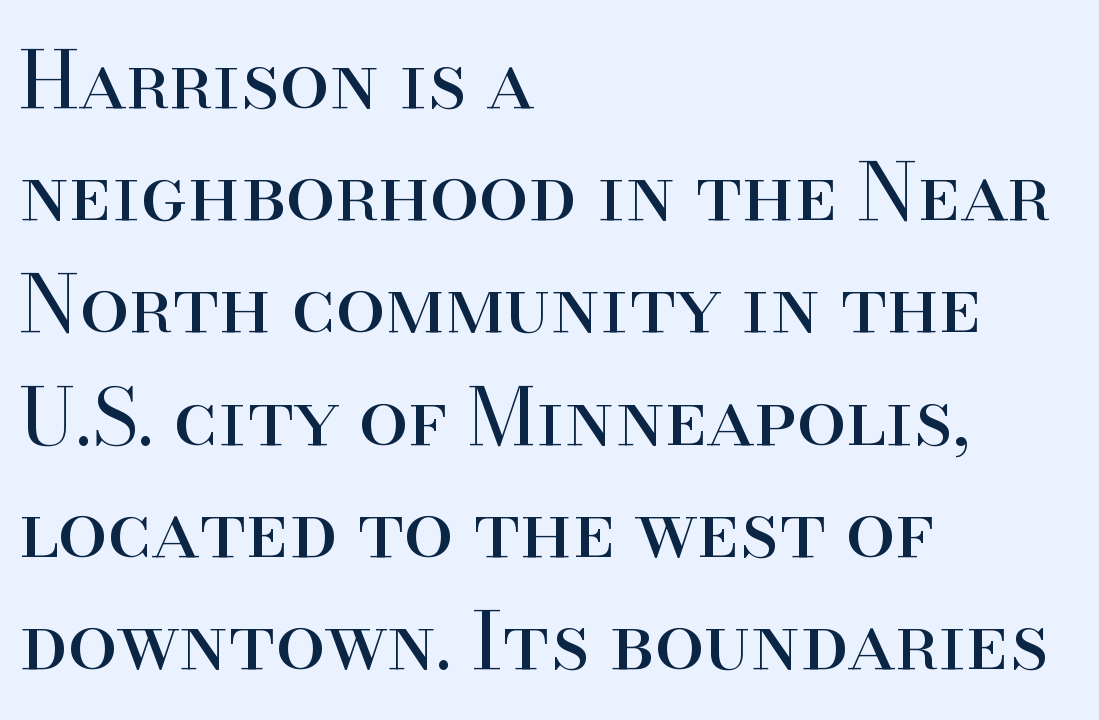
The image shows 79 px regular-weight serif type, upright; set left-aligned, normal line spacing (1.42x), normal letter spacing, not underlined; high stroke contrast and a small x-height.
